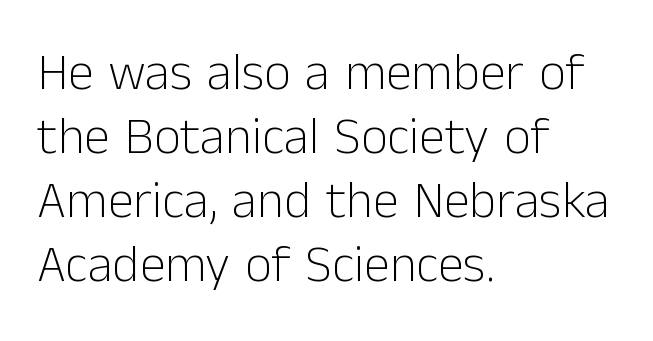
Q: Is the text bold? A: No.
Q: Is the text italic (slanted)? A: No, it is upright.
Q: Is the typeface a serif or a sans-serif typeface? A: Sans-serif.
Q: Is the text underlined? A: No.
Q: How is the paragraph aligned? A: Left-aligned.
Q: Is the spacing between letters normal or unusually wide? A: Normal.
Q: Width (condensed, normal, or wide)? A: Normal.
Q: Stroke contrast? A: Low.
Q: x-height? A: Medium.
Q: Monospaced? A: No.
